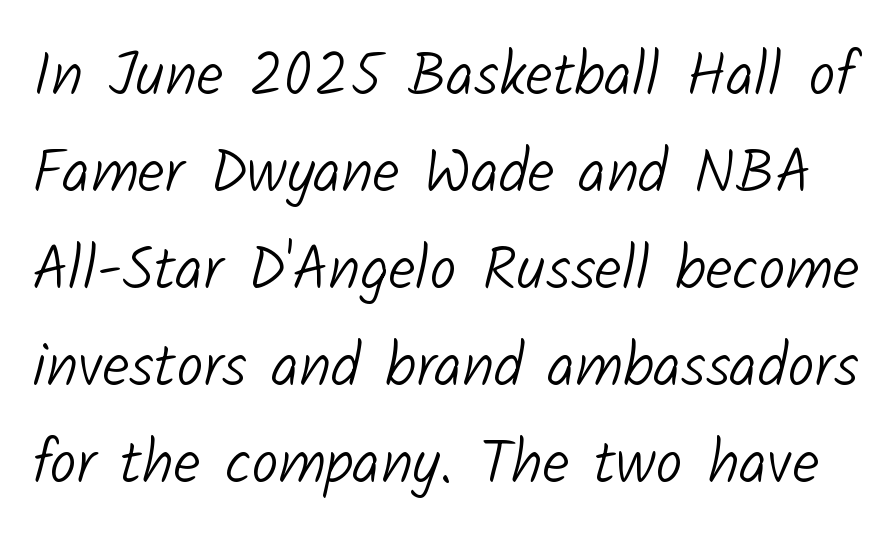
{"serif": "no", "bold": "no", "weight": "light", "width": "normal", "stroke_contrast": "low", "x_height": "medium", "monospaced": "no", "underline": "no", "line_spacing": "normal", "line_spacing_ratio": 1.59, "letter_spacing": "normal", "letter_spacing_em": 0.0, "glyph_px": 61}
